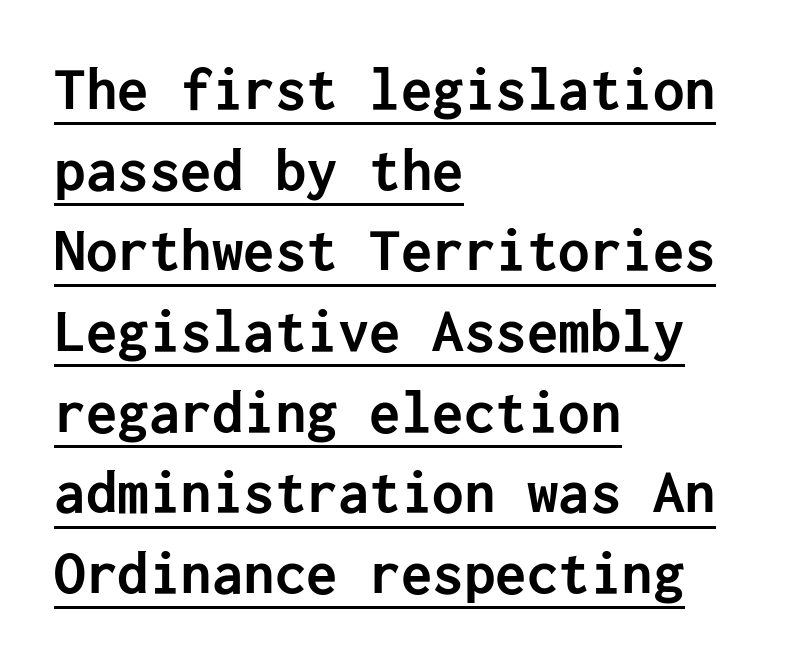
You'd pick this weight for a headline — it's a proper bold. Each new line begins a customary step beneath the previous one. The passage shown is underscored from start to finish. This rendering uses left alignment, leaving the right contour irregular.
